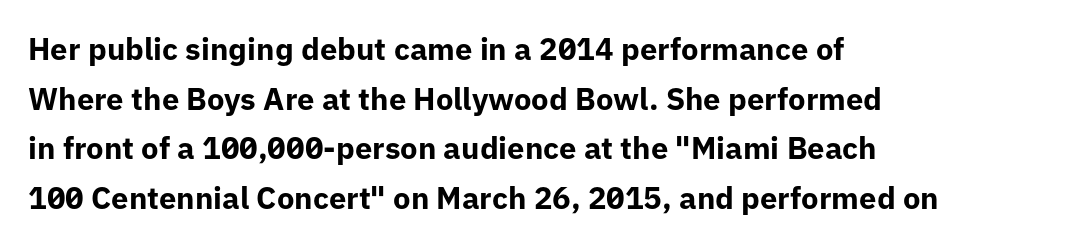
Regular leading. Look at the bottom of the vertical strokes: they stop flat, with no serifs. Glance below the letters and you will spot only blank space. Do the characters align in a grid? No, the font is proportional. These lines stack with their left ends in a neat column. This rendering leaves character spacing at its baseline value.
